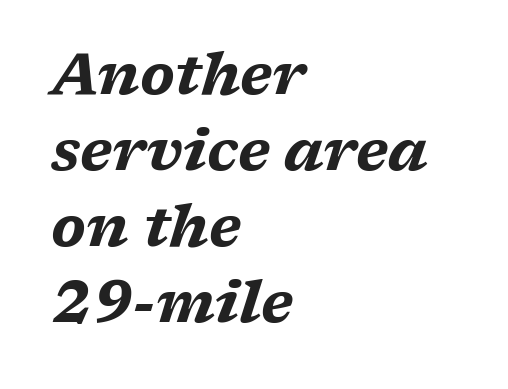
Q: Is the text bold? A: Yes.
Q: Is the text italic (slanted)? A: Yes, it leans right by about 17 degrees.
Q: Is the text underlined? A: No.
Q: How is the paragraph aligned? A: Left-aligned.
Q: Is the spacing between letters normal or unusually wide? A: Normal.
Q: Is the spacing between lines tight, normal or loose? A: Normal.
Q: Width (condensed, normal, or wide)? A: Wide.
Q: Stroke contrast? A: Medium.
Q: x-height? A: Medium.
Q: Monospaced? A: No.
